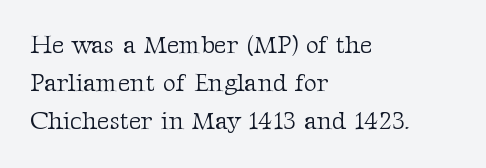
Q: Is the text bold? A: No.
Q: Is the text italic (slanted)? A: No, it is upright.
Q: Is the text underlined? A: No.
Q: How is the paragraph aligned? A: Left-aligned.
Q: Is the spacing between letters normal or unusually wide? A: Normal.
Q: Is the spacing between lines tight, normal or loose? A: Normal.
